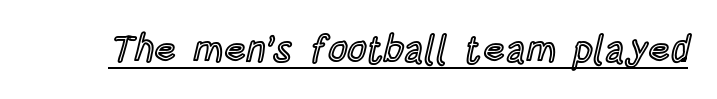
Q: Is the text italic (slanted)? A: Yes.
Q: Is the text underlined? A: Yes.
Q: Is the spacing between letters normal or unusually wide? A: Normal.
Q: Width (condensed, normal, or wide)? A: Condensed.
Q: x-height? A: Large.
Q: Monospaced? A: No.
